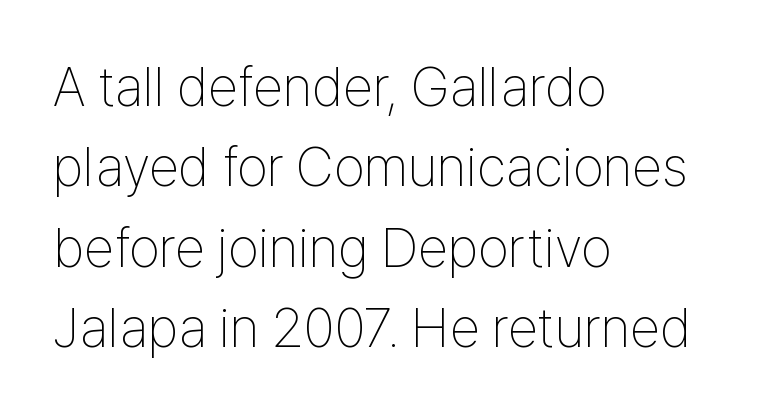
Q: Is the text bold? A: No.
Q: Is the text italic (slanted)? A: No, it is upright.
Q: Is the typeface a serif or a sans-serif typeface? A: Sans-serif.
Q: Is the text underlined? A: No.
Q: How is the paragraph aligned? A: Left-aligned.
Q: Is the spacing between letters normal or unusually wide? A: Normal.
Q: Is the spacing between lines tight, normal or loose? A: Normal.
Q: Width (condensed, normal, or wide)? A: Condensed.
Q: Stroke contrast? A: Low.
Q: x-height? A: Medium.
Q: Monospaced? A: No.
